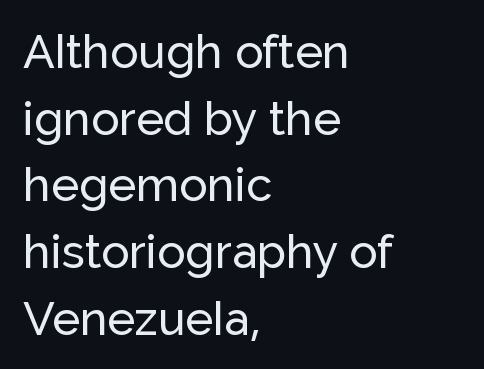
Honestly, the row spacing looks completely unremarkable. Nope, no serifs anywhere on these letters. The letters sit at their default tracking, neither squeezed nor spread. Looks like regular typesetting: each glyph gets only the width it needs. Nobody drew a line under any word here. Is there any slant? The stems are plumb.
